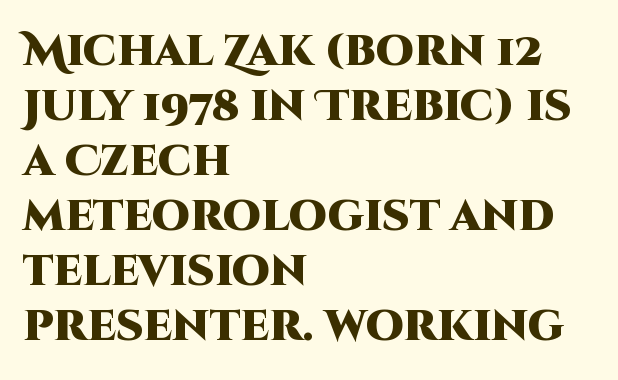
Q: Is the text bold? A: Yes.
Q: Is the text italic (slanted)? A: No, it is upright.
Q: Is the typeface a serif or a sans-serif typeface? A: Sans-serif.
Q: Is the text underlined? A: No.
Q: How is the paragraph aligned? A: Left-aligned.
Q: Is the spacing between letters normal or unusually wide? A: Normal.
Q: Is the spacing between lines tight, normal or loose? A: Normal.
Q: Width (condensed, normal, or wide)? A: Normal.
Q: Stroke contrast? A: High.
Q: x-height? A: Large.
Q: Monospaced? A: No.
